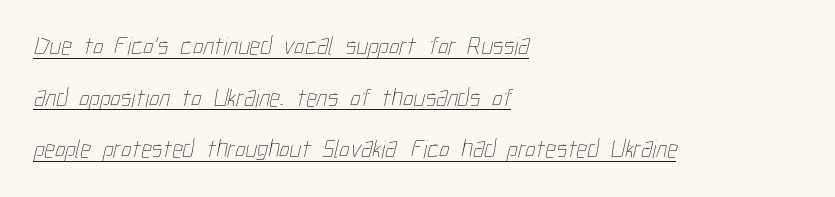
{"bold": "no", "underline": "yes", "align": "left", "line_spacing": "loose", "line_spacing_ratio": 1.99, "letter_spacing": "normal", "letter_spacing_em": 0.0, "glyph_px": 26}
